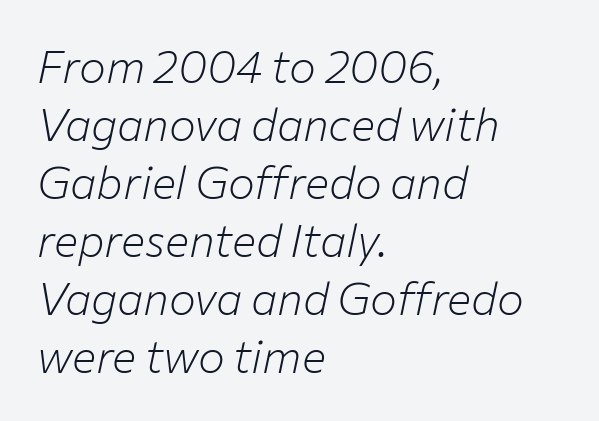
The image shows 45 px light type, italic (leaning right); set left-aligned, normal line spacing (1.29x), normal letter spacing, not underlined; low stroke contrast and a medium x-height.
